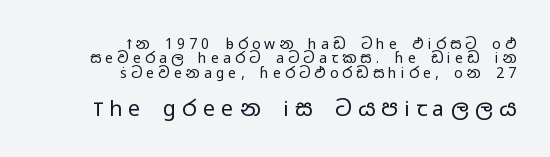
Q: Is the text bold? A: No.
Q: Is the text italic (slanted)? A: No, it is upright.
Q: Is the text underlined? A: No.
Q: How is the paragraph aligned? A: Right-aligned.
Q: Is the spacing between letters normal or unusually wide? A: Unusually wide.
Q: Is the spacing between lines tight, normal or loose? A: Tight.
Q: Which block of text is set in a larger size, the first (top) or the second (bottom)? A: The second (bottom) one.
